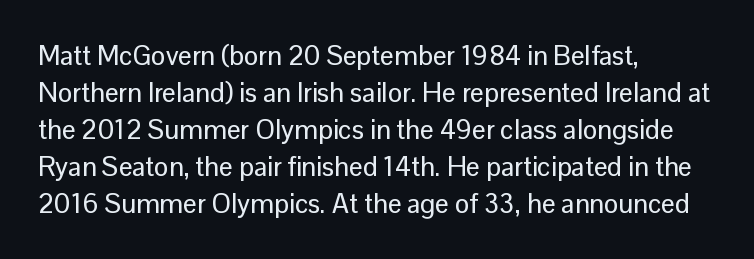
A typesetter would call this zero additional tracking. Notice how descenders clear the ascenders below comfortably — that's standard leading. Ordinary non-slanted type is in use. Letters rest on an invisible, unmarked baseline.
